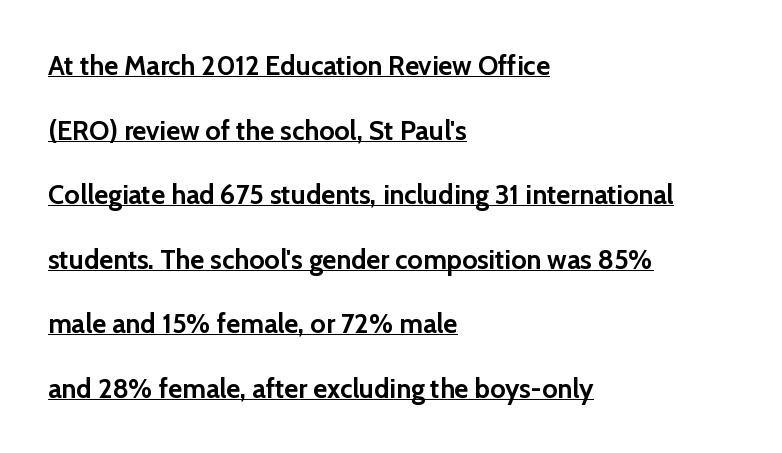
{"italic": "no", "bold": "yes", "underline": "yes", "align": "left", "line_spacing": "loose", "line_spacing_ratio": 2.39, "letter_spacing": "normal", "letter_spacing_em": 0.0, "glyph_px": 27}
